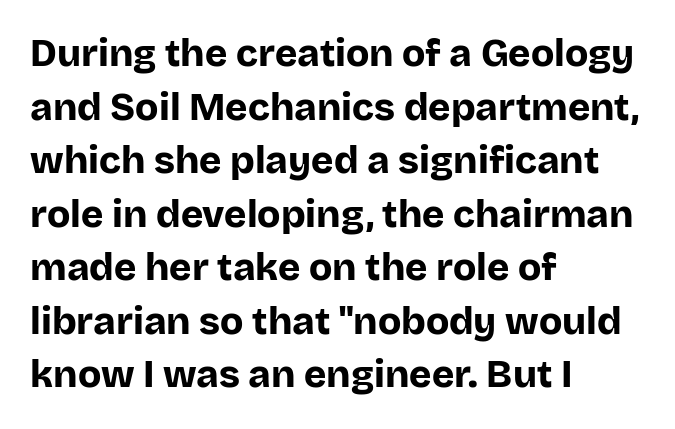
Characters follow at the spacing the type designer built in. Look at the stroke-to-counter ratio: heavy, a bold. Each row of text sits above clean, open space. Nothing sits at the stroke ends, so this counts as sans-serif. Which margin do the lines hug? The left one — the right edge is uneven.
